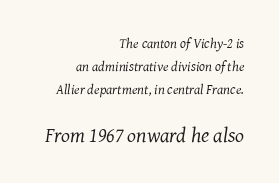
Q: Is the text bold? A: No.
Q: Is the text italic (slanted)? A: Yes, it leans right by about 7 degrees.
Q: Is the text underlined? A: No.
Q: How is the paragraph aligned? A: Right-aligned.
Q: Is the spacing between letters normal or unusually wide? A: Normal.
Q: Is the spacing between lines tight, normal or loose? A: Normal.
Q: Which block of text is set in a larger size, the first (top) or the second (bottom)? A: The second (bottom) one.
